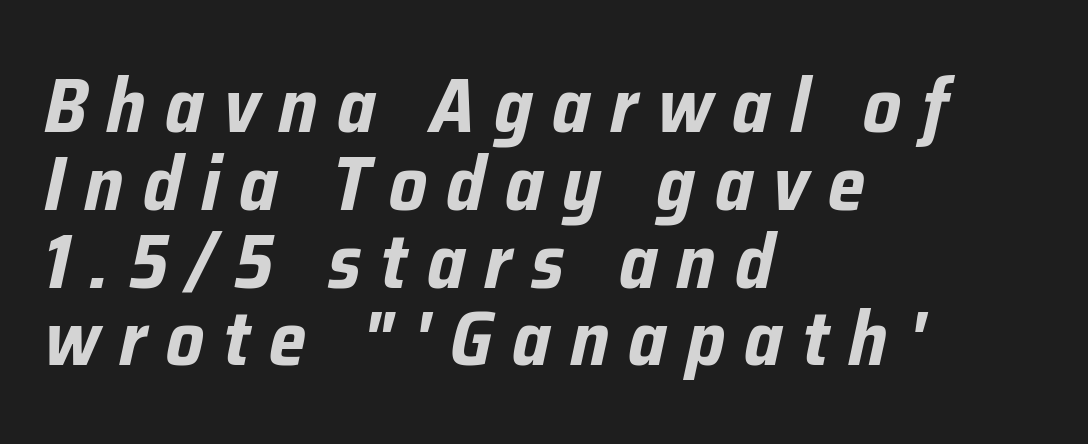
Observe the lean: these are italic letterforms. Horizontal alignment here is leftward, the default for most running prose. Does the weight exceed regular? Yes, all the way to bold. Underline: absent. These lines are rendered in a variable-pitch font. This block would grow much taller if given ordinary leading; it's compressed now.
